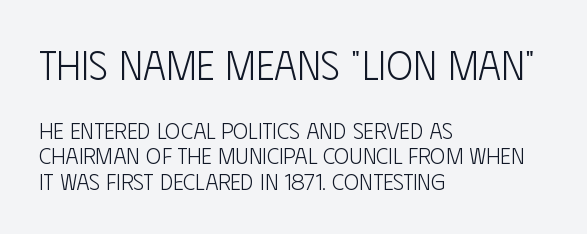
Q: Is the text bold? A: No.
Q: Is the text italic (slanted)? A: No, it is upright.
Q: Is the typeface a serif or a sans-serif typeface? A: Sans-serif.
Q: Is the text underlined? A: No.
Q: How is the paragraph aligned? A: Left-aligned.
Q: Is the spacing between letters normal or unusually wide? A: Normal.
Q: Is the spacing between lines tight, normal or loose? A: Tight.
Q: Which block of text is set in a larger size, the first (top) or the second (bottom)? A: The first (top) one.
Q: Width (condensed, normal, or wide)? A: Condensed.
Q: Stroke contrast? A: Low.
Q: x-height? A: Large.
Q: Monospaced? A: No.
